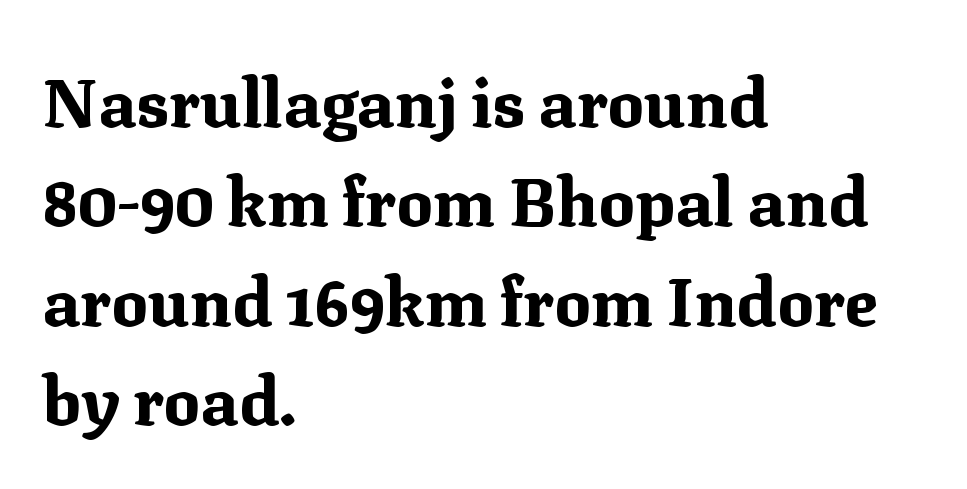
{"serif": "yes", "italic": "no", "bold": "yes", "weight": "bold", "width": "normal", "stroke_contrast": "medium", "x_height": "medium", "monospaced": "no", "underline": "no", "align": "left", "line_spacing": "normal", "line_spacing_ratio": 1.46, "letter_spacing": "normal", "letter_spacing_em": 0.0, "glyph_px": 68}
